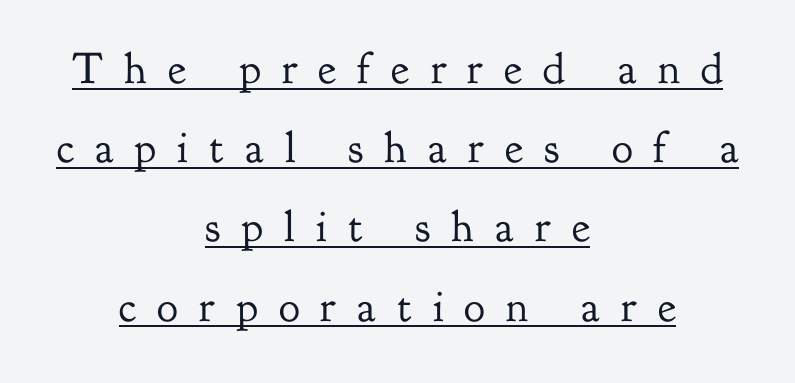
{"serif": "yes", "italic": "no", "bold": "no", "weight": "regular", "width": "normal", "stroke_contrast": "low", "x_height": "small", "monospaced": "no", "underline": "yes", "align": "center", "line_spacing_ratio": 1.8, "letter_spacing": "wide", "letter_spacing_em": 0.48, "glyph_px": 44}
